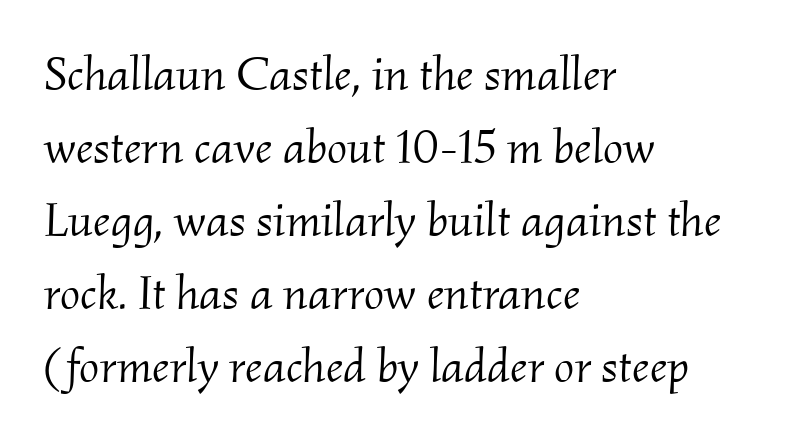
Q: Is the text bold? A: No.
Q: Is the text italic (slanted)? A: Yes, it leans right by about 2 degrees.
Q: Is the typeface a serif or a sans-serif typeface? A: Serif.
Q: Is the text underlined? A: No.
Q: How is the paragraph aligned? A: Left-aligned.
Q: Is the spacing between letters normal or unusually wide? A: Normal.
Q: Is the spacing between lines tight, normal or loose? A: Normal.
Q: Width (condensed, normal, or wide)? A: Normal.
Q: Stroke contrast? A: Medium.
Q: x-height? A: Small.
Q: Monospaced? A: No.
